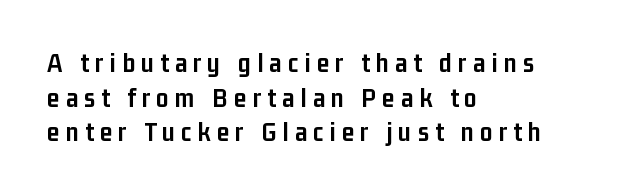
Q: Is the text bold? A: Yes.
Q: Is the text italic (slanted)? A: No, it is upright.
Q: Is the typeface a serif or a sans-serif typeface? A: Sans-serif.
Q: Is the text underlined? A: No.
Q: How is the paragraph aligned? A: Left-aligned.
Q: Is the spacing between letters normal or unusually wide? A: Unusually wide.
Q: Width (condensed, normal, or wide)? A: Condensed.
Q: Stroke contrast? A: Low.
Q: x-height? A: Medium.
Q: Monospaced? A: No.
